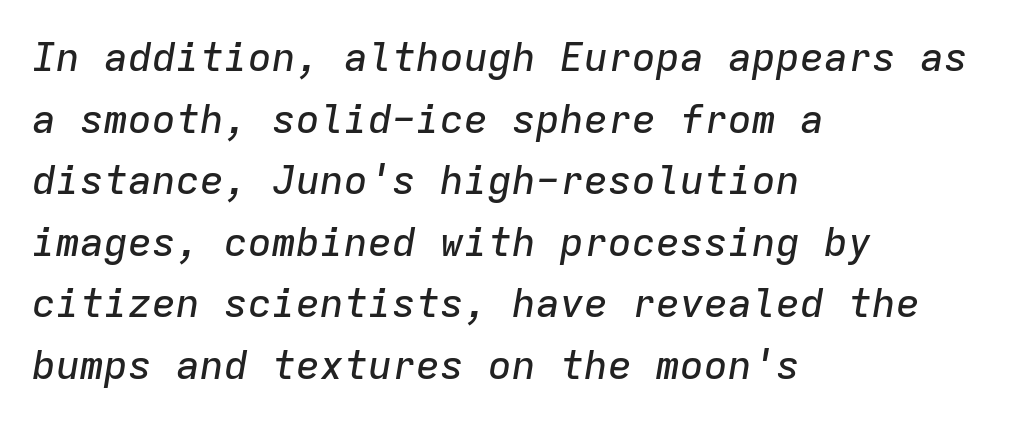
Check under the words: just untouched page. No extra tracking has been applied to these lines. This rendering uses left alignment, leaving the right contour irregular. Spacing verdict: monospaced, one width for all characters. The whole block is typeset with a tilt. One glance says typical: line gaps are just what's usual.
